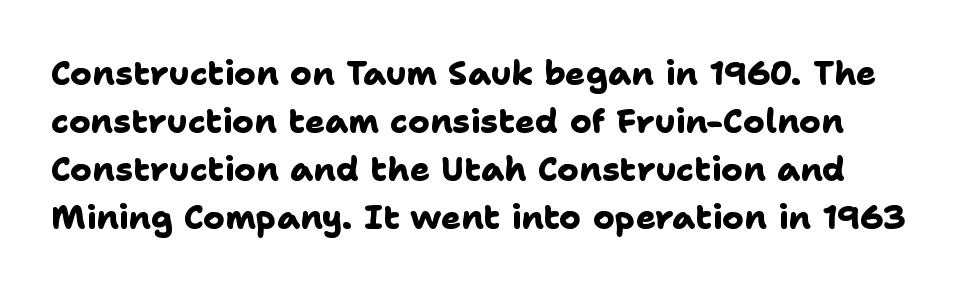
Character widths vary here, with narrow letters taking less room than wide ones. Is there much room between lines? A standard amount, neither cramped nor airy. Words appear dense and cohesive because spacing is normal. Only glyphs here, with clear space below each row. Typesetter's note: full bold, strokes at maximum text heaviness.
